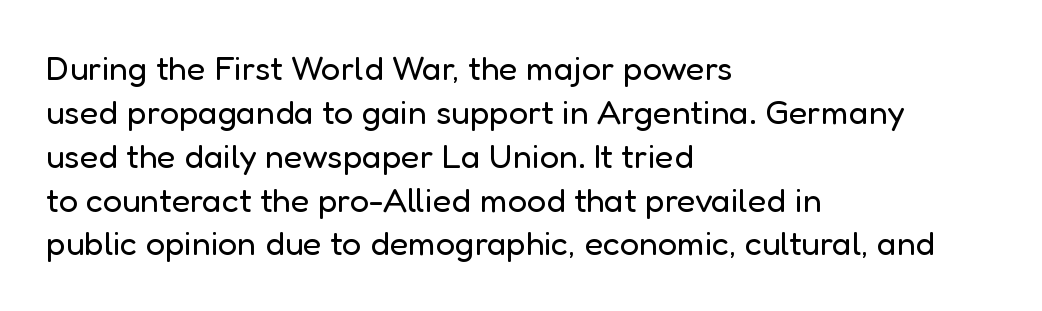
{"serif": "no", "italic": "no", "bold": "no", "weight": "regular", "width": "normal", "stroke_contrast": "low", "x_height": "medium", "monospaced": "no", "underline": "no", "align": "left", "line_spacing": "normal", "line_spacing_ratio": 1.29, "letter_spacing": "normal", "letter_spacing_em": 0.0, "glyph_px": 34}
